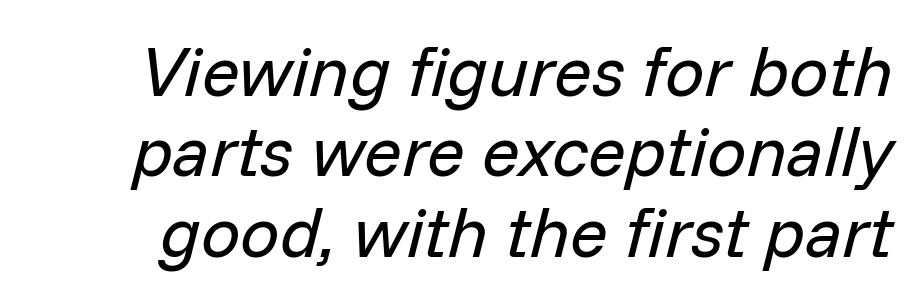
The image shows 70 px regular-weight type, italic (leaning right); set tight line spacing (1.15x), normal letter spacing, not underlined; low stroke contrast and a medium x-height.
